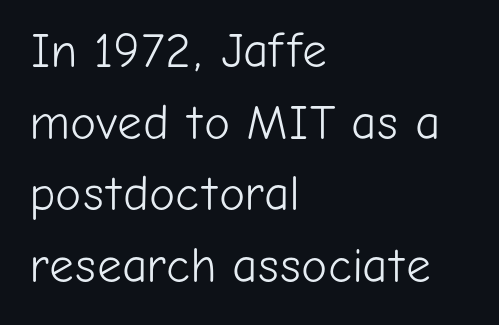
Q: Is the text bold? A: No.
Q: Is the text italic (slanted)? A: No, it is upright.
Q: Is the typeface a serif or a sans-serif typeface? A: Sans-serif.
Q: Is the text underlined? A: No.
Q: How is the paragraph aligned? A: Left-aligned.
Q: Is the spacing between letters normal or unusually wide? A: Normal.
Q: Is the spacing between lines tight, normal or loose? A: Normal.
Q: Width (condensed, normal, or wide)? A: Normal.
Q: Stroke contrast? A: Low.
Q: x-height? A: Medium.
Q: Monospaced? A: No.
